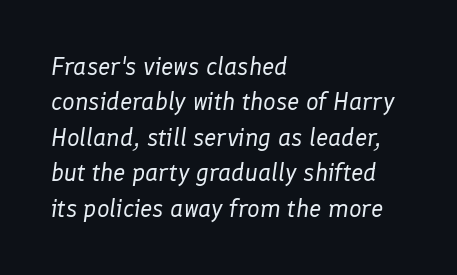
Q: Is the text bold? A: No.
Q: Is the text italic (slanted)? A: Yes, it leans right by about 8 degrees.
Q: Is the text underlined? A: No.
Q: How is the paragraph aligned? A: Left-aligned.
Q: Is the spacing between letters normal or unusually wide? A: Normal.
Q: Is the spacing between lines tight, normal or loose? A: Normal.
